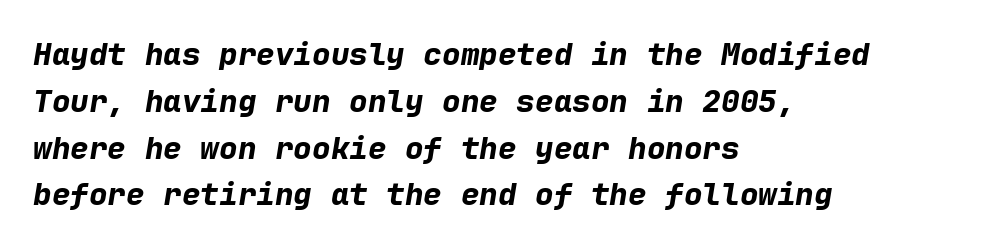
Q: Is the text bold? A: Yes.
Q: Is the text italic (slanted)? A: Yes, it leans right by about 9 degrees.
Q: Is the text underlined? A: No.
Q: How is the paragraph aligned? A: Left-aligned.
Q: Is the spacing between letters normal or unusually wide? A: Normal.
Q: Is the spacing between lines tight, normal or loose? A: Normal.
Q: Width (condensed, normal, or wide)? A: Normal.
Q: Stroke contrast? A: Low.
Q: x-height? A: Medium.
Q: Monospaced? A: Yes.
